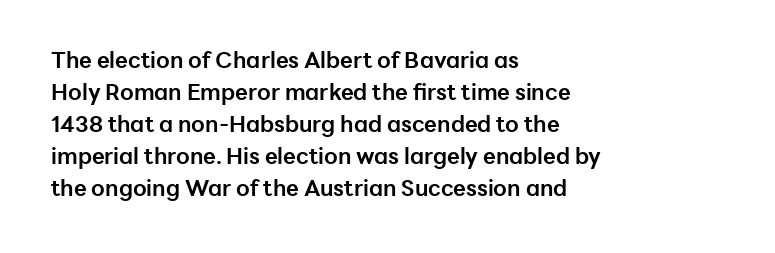
The image shows 22 px bold type, upright; set left-aligned, normal line spacing (1.45x), normal letter spacing, not underlined.
